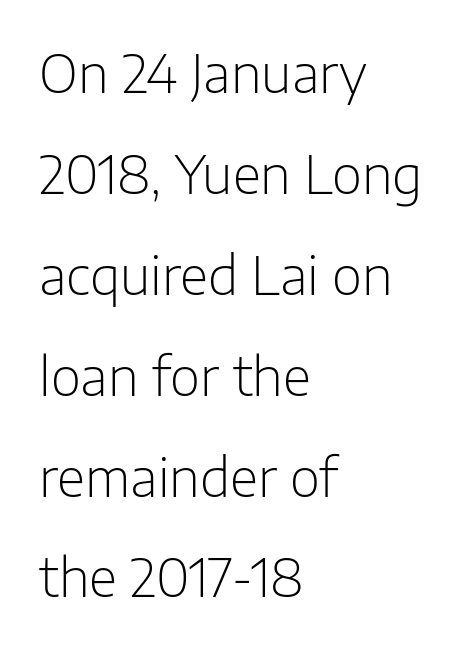
{"serif": "no", "italic": "no", "bold": "no", "weight": "light", "width": "normal", "stroke_contrast": "low", "x_height": "medium", "monospaced": "no", "underline": "no", "align": "left", "line_spacing": "loose", "line_spacing_ratio": 1.94, "letter_spacing": "normal", "letter_spacing_em": 0.0, "glyph_px": 52}
